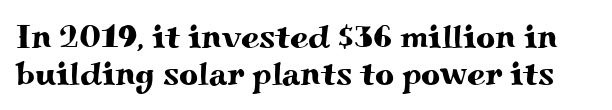
The glyphs in this specimen are seriffed. This is roman type, the default non-slanted kind. The passage shown stacks its lines with hardly any gap. The gap between lines stays unmarked.
